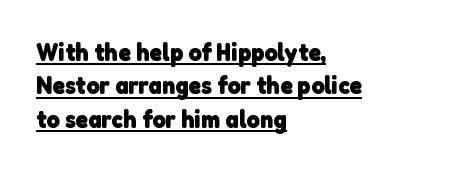
Is the letter spacing exaggerated? No — it looks like the ordinary default. Every row of glyphs begins at an identical x-position on the left. Has an underline been added? It has. This block has exactly the height ordinary leading produces. Notice how thick the strokes are: this is what a full bold looks like.
